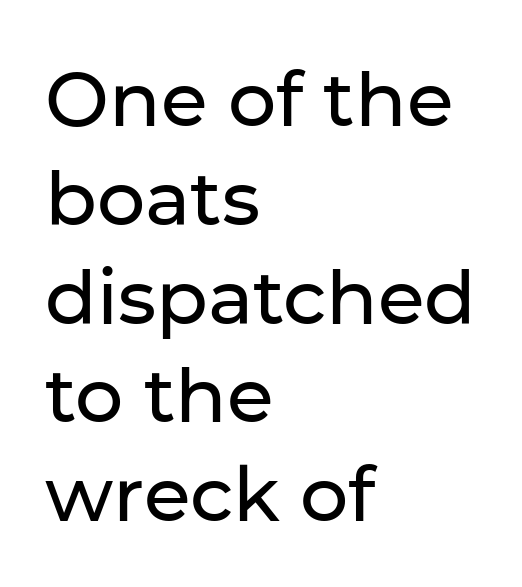
{"serif": "no", "italic": "no", "width": "normal", "stroke_contrast": "low", "x_height": "medium", "monospaced": "no", "underline": "no", "align": "left", "line_spacing": "normal", "line_spacing_ratio": 1.3, "letter_spacing": "normal", "letter_spacing_em": 0.0, "glyph_px": 76}
